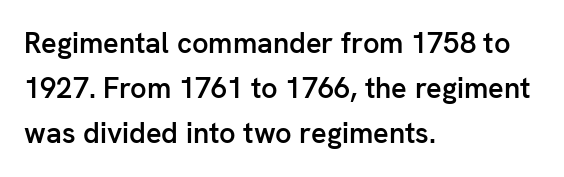
The image shows 29 px semibold sans-serif type, upright; set left-aligned, normal line spacing (1.56x), normal letter spacing, not underlined; low stroke contrast and a medium x-height.
